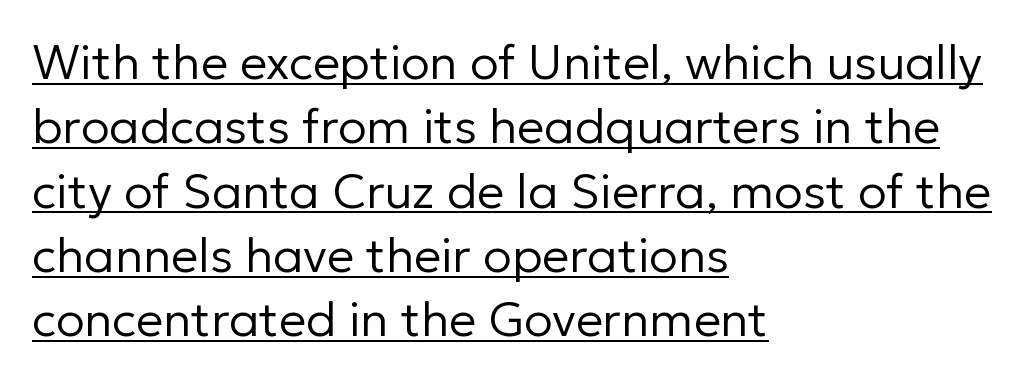
The type sits square on the baseline with zero lean. Is this a sans? Yes — the strokes have no serifs. The lines sit at an ordinary, default distance from one another. Spacing between characters is what you'd get straight out of the box. The typesetter chose a ragged-right arrangement here. The words here are underlined.
